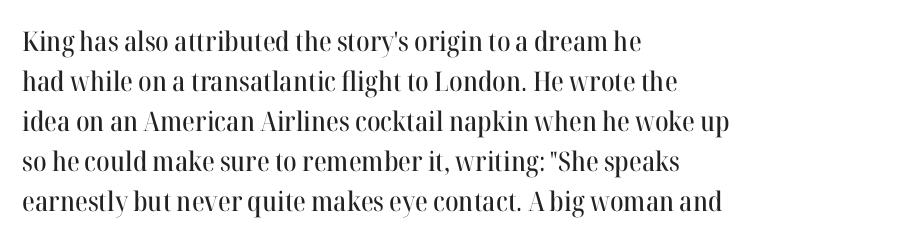
The image shows 27 px text type, upright; set left-aligned, normal line spacing (1.48x), normal letter spacing, not underlined.
